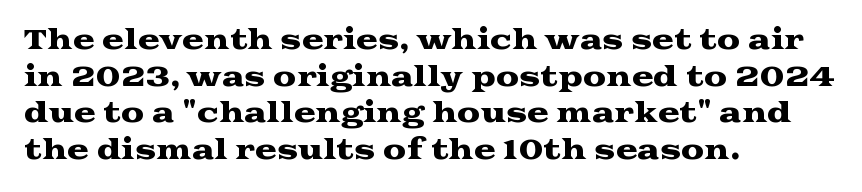
Q: Is the text italic (slanted)? A: No, it is upright.
Q: Is the text underlined? A: No.
Q: How is the paragraph aligned? A: Left-aligned.
Q: Is the spacing between letters normal or unusually wide? A: Normal.
Q: Is the spacing between lines tight, normal or loose? A: Normal.
